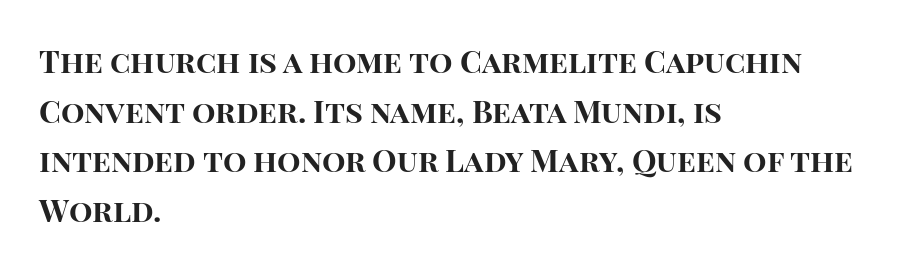
The image shows 31 px bold sans-serif type, upright; set left-aligned, normal line spacing (1.6x), normal letter spacing, not underlined; high stroke contrast and a large x-height.
